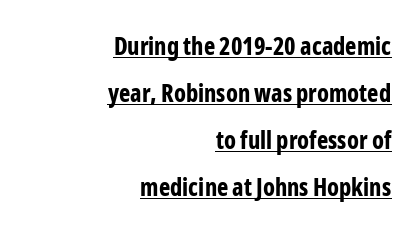
As a designer I'd log this as weight 700, bold. These characters rest on top of a visible drawn line. You could fit nearly another row in the gap between these rows. The line texture is even and compact thanks to regular tracking. A flush-right, rag-left setting is used for this passage.
